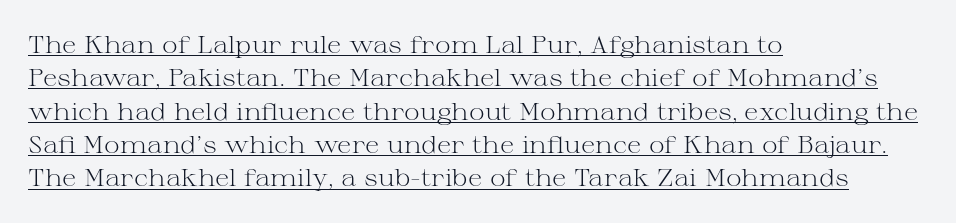
The image shows 24 px text type, upright; set left-aligned, normal line spacing (1.39x), normal letter spacing, underlined.
